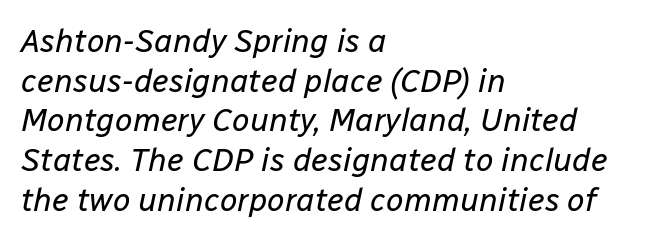
{"italic": "yes", "lean": "right", "slant_degrees": 12, "bold": "no", "weight": "regular", "width": "normal", "stroke_contrast": "low", "x_height": "medium", "monospaced": "no", "underline": "no", "align": "left", "line_spacing_ratio": 1.24, "letter_spacing": "normal", "letter_spacing_em": 0.0, "glyph_px": 32}
